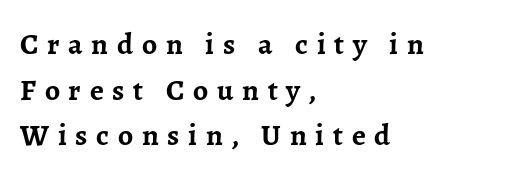
The image shows 30 px semibold serif type, upright; set left-aligned, normal line spacing (1.52x), unusually wide letter spacing (+0.29 em), not underlined; low stroke contrast and a medium x-height.
